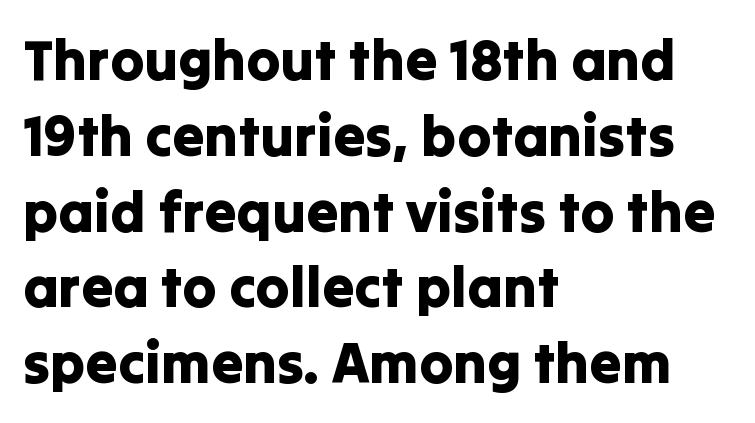
Tracking value appears to be zero — textbook default spacing. If you drew a line through each stem, it would be perfectly vertical. Glance below the letters and you will spot only blank space. A typesetter would call this leading conventional body-copy spacing. Leftover space on each line is placed entirely after the last word.
